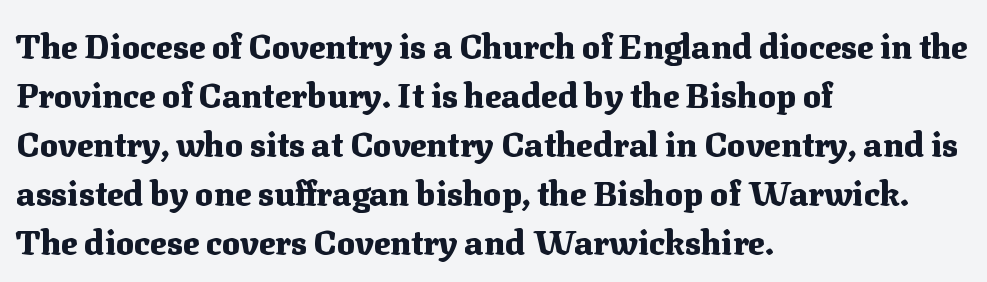
{"serif": "yes", "italic": "no", "bold": "yes", "weight": "heavy", "width": "normal", "stroke_contrast": "medium", "x_height": "medium", "monospaced": "no", "underline": "no", "align": "left", "line_spacing": "normal", "line_spacing_ratio": 1.44, "letter_spacing": "normal", "letter_spacing_em": 0.0, "glyph_px": 34}
